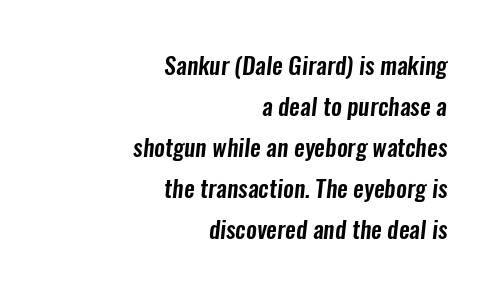
The baseline area is clear. Students, note that the glyphs here touch the page at normal intervals. Line endings align vertically; line beginnings do not.
